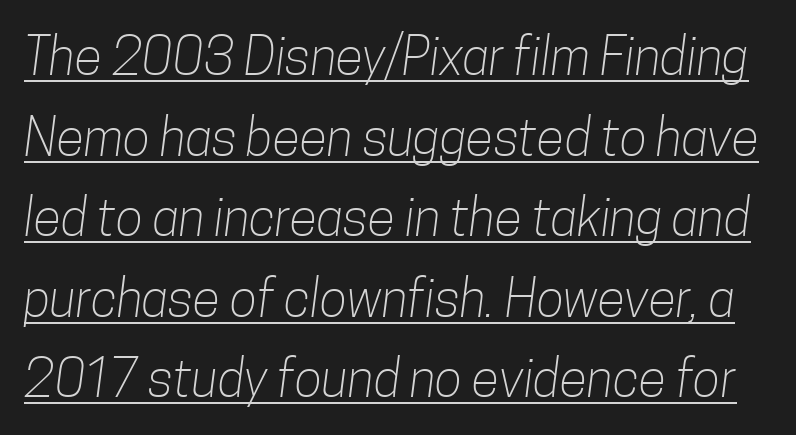
The image shows 51 px light, condensed sans-serif type; set normal line spacing (1.58x), normal letter spacing, underlined; low stroke contrast and a medium x-height.
